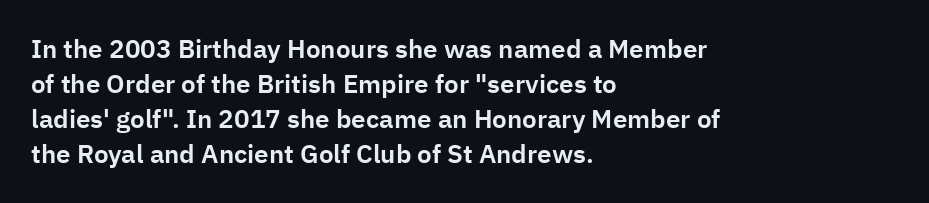
Q: Is the text italic (slanted)? A: No, it is upright.
Q: Is the text underlined? A: No.
Q: How is the paragraph aligned? A: Left-aligned.
Q: Is the spacing between letters normal or unusually wide? A: Normal.
Q: Is the spacing between lines tight, normal or loose? A: Normal.
